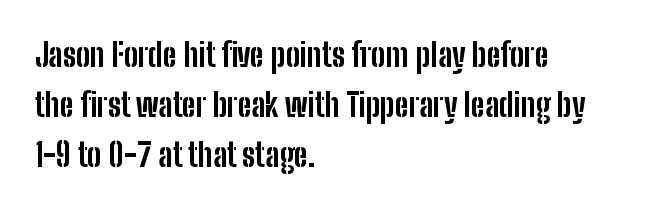
{"serif": "no", "italic": "no", "bold": "yes", "weight": "bold", "width": "condensed", "stroke_contrast": "low", "x_height": "medium", "monospaced": "no", "underline": "no", "align": "left", "line_spacing": "normal", "line_spacing_ratio": 1.57, "letter_spacing": "normal", "letter_spacing_em": 0.0, "glyph_px": 32}
